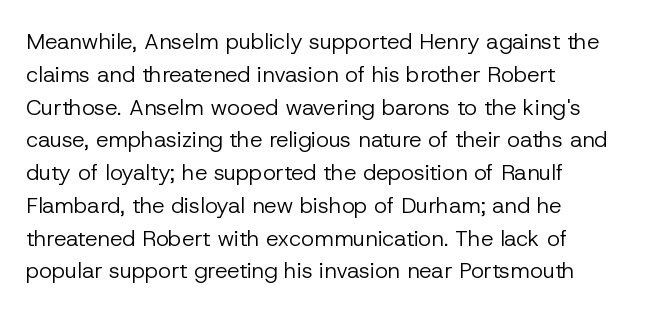
{"italic": "no", "bold": "no", "underline": "no", "align": "left", "line_spacing": "normal", "line_spacing_ratio": 1.49, "letter_spacing": "normal", "letter_spacing_em": 0.0, "glyph_px": 22}
